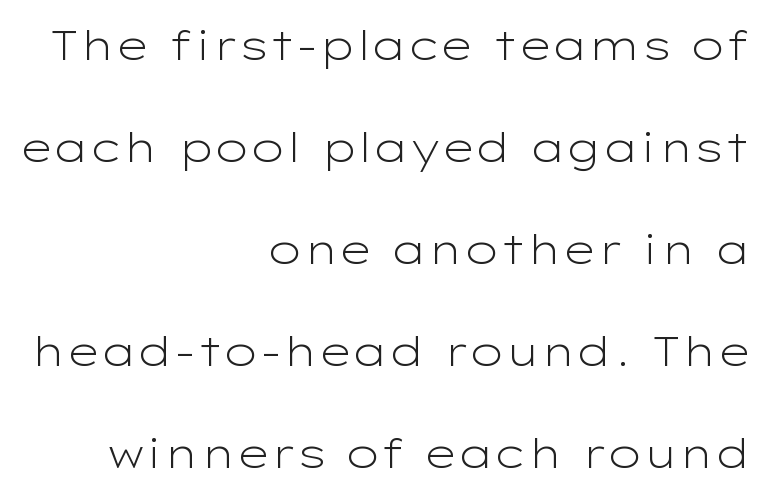
Q: Is the text bold? A: No.
Q: Is the text italic (slanted)? A: No, it is upright.
Q: Is the typeface a serif or a sans-serif typeface? A: Sans-serif.
Q: Is the text underlined? A: No.
Q: How is the paragraph aligned? A: Right-aligned.
Q: Is the spacing between letters normal or unusually wide? A: Normal.
Q: Is the spacing between lines tight, normal or loose? A: Loose.
Q: Width (condensed, normal, or wide)? A: Wide.
Q: Stroke contrast? A: Low.
Q: x-height? A: Medium.
Q: Monospaced? A: No.
